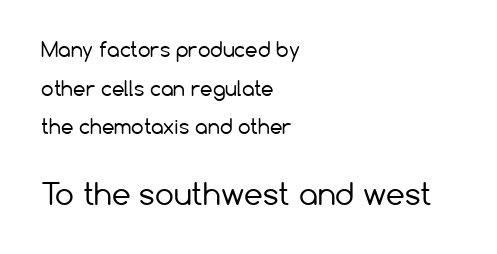
Horizontally, the lines are justified to the leading edge only. Nobody drew a line under any word here. Nothing unusual about the tracking: characters are spaced as the font intends. The second block has been scaled up relative to the first. Airy leading. The cut favours lightness, reaching ordinary text weight at its darkest.
